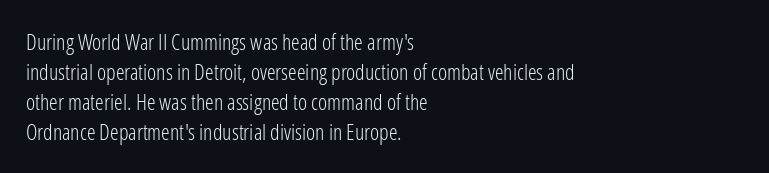
The image shows 22 px text type, upright; set left-aligned, normal line spacing (1.36x), normal letter spacing, not underlined.
